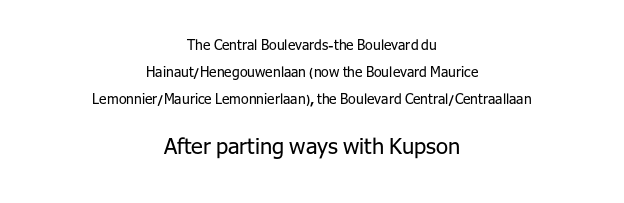
{"italic": "no", "bold": "no", "underline": "no", "align": "center", "line_spacing": "loose", "line_spacing_ratio": 1.94, "letter_spacing": "normal", "letter_spacing_em": 0.0, "larger_block": "second", "size_ratio": 1.57, "glyph_px": 22}
